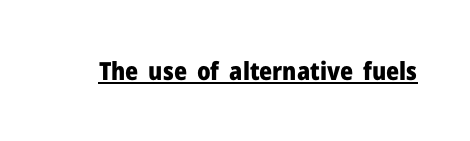
{"italic": "no", "bold": "yes", "underline": "yes", "letter_spacing": "normal", "letter_spacing_em": 0.0, "glyph_px": 25}
